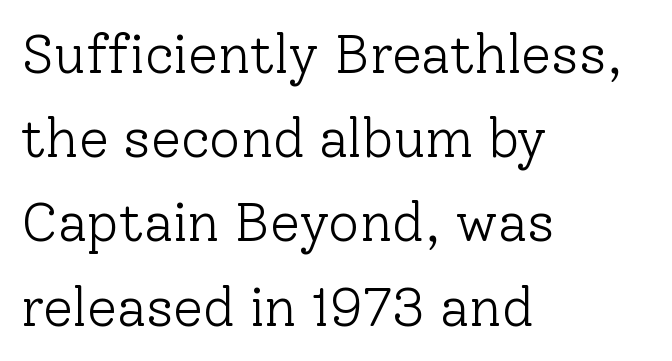
The image shows 54 px light serif type, upright; set left-aligned, normal line spacing (1.56x), normal letter spacing, not underlined; low stroke contrast and a medium x-height.
